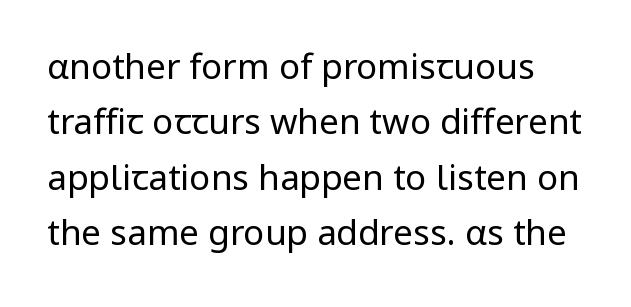
The image shows 35 px regular-weight sans-serif type, upright; set normal line spacing (1.58x), normal letter spacing, not underlined; low stroke contrast and a medium x-height.
